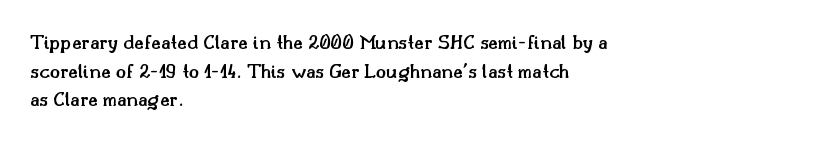
This sample uses an upright cut, with every glyph sitting square on the baseline. Moderately thickened strokes mark this as semibold type. Short note: letters normally spaced. A typesetter would call this leading conventional body-copy spacing. Just letters on the line, the space beneath them empty. Casual observation: everything's shoved over to the left.
